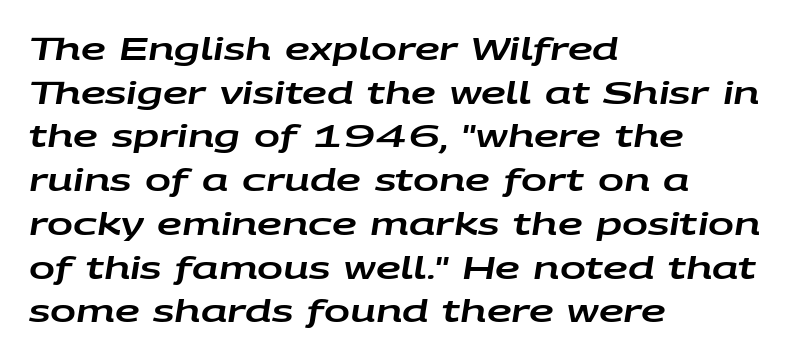
Glance below the letters and you will spot only blank space. Evenly set lines give the paragraph a standard silhouette. Tracking here is standard; glyphs follow each other at the usual distance. This sample has the flowing, uneven cadence of proportional lettering. If you drew a ruler down the left edge, every line would touch it. The typography opts for an oblique posture over an upright one.
